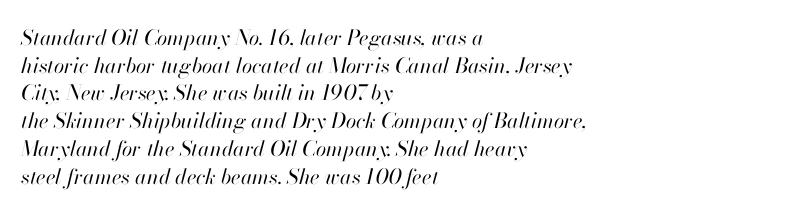
The image shows 21 px text type, italic (leaning right); set left-aligned, normal line spacing (1.32x), normal letter spacing, not underlined.
